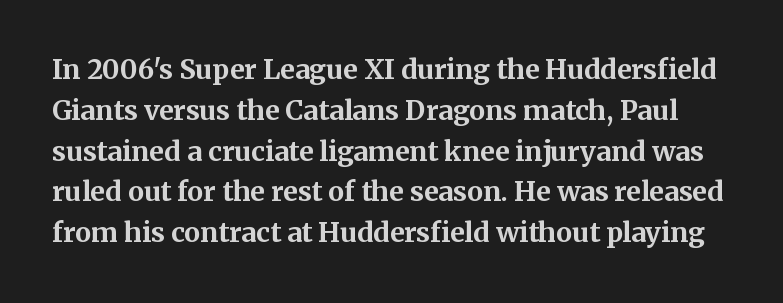
The image shows 27 px bold type, upright; set normal line spacing (1.51x), normal letter spacing, not underlined.
